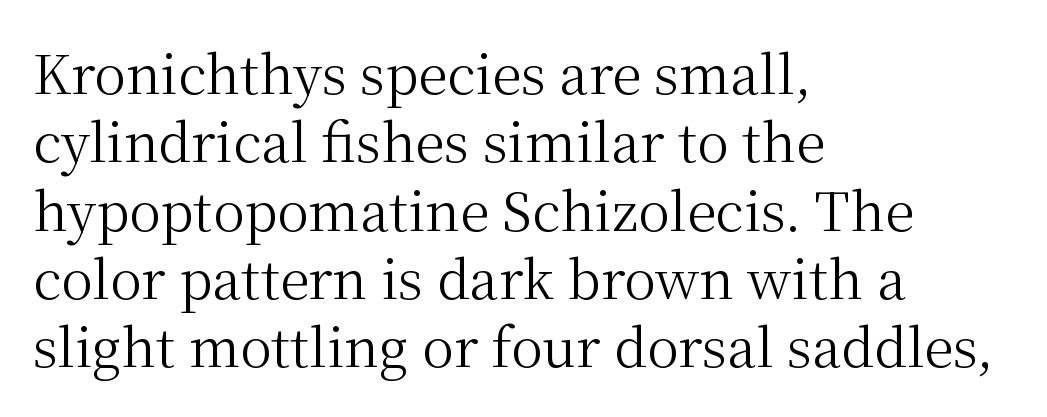
The image shows 53 px regular-weight serif type, upright; set left-aligned, normal line spacing (1.29x), normal letter spacing, not underlined; medium stroke contrast and a medium x-height.
